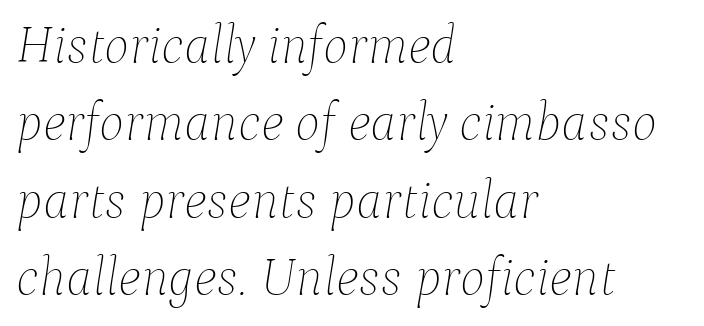
Q: Is the text bold? A: No.
Q: Is the text italic (slanted)? A: Yes, it leans right by about 9 degrees.
Q: Is the text underlined? A: No.
Q: How is the paragraph aligned? A: Left-aligned.
Q: Is the spacing between letters normal or unusually wide? A: Normal.
Q: Is the spacing between lines tight, normal or loose? A: Normal.
Q: Width (condensed, normal, or wide)? A: Normal.
Q: Stroke contrast? A: Low.
Q: x-height? A: Medium.
Q: Monospaced? A: No.
